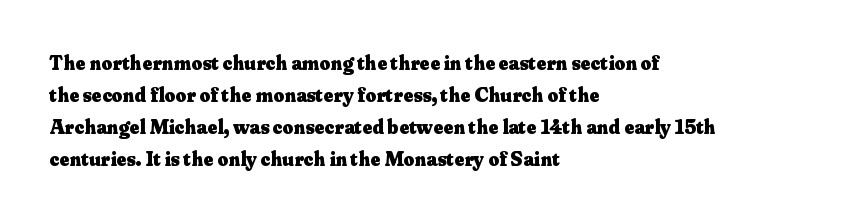
Tracking value appears to be zero — textbook default spacing. Is the type bold? Yes — the strokes are clearly thick and heavy. The block of text has a typical density, with ordinary space between rows. The rag falls on the right side of this text block. Words float on clear page, feet unadorned.
